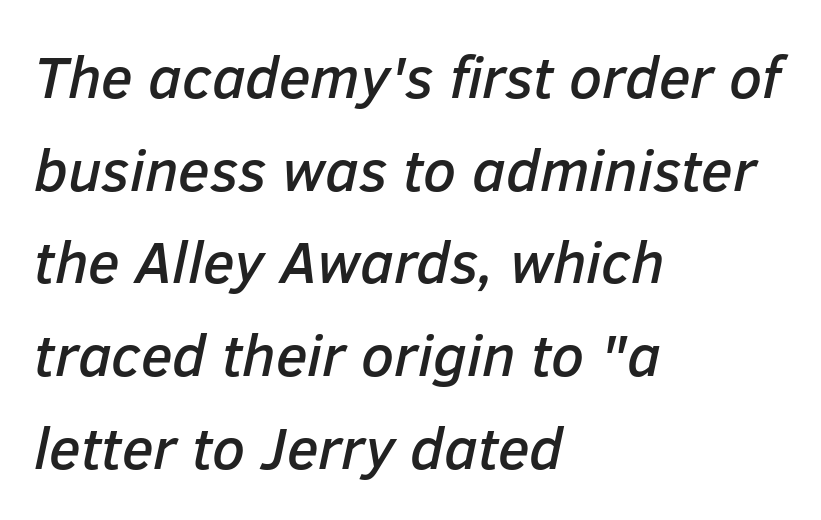
Q: Is the text italic (slanted)? A: Yes, it leans right by about 12 degrees.
Q: Is the text underlined? A: No.
Q: How is the paragraph aligned? A: Left-aligned.
Q: Is the spacing between letters normal or unusually wide? A: Normal.
Q: Is the spacing between lines tight, normal or loose? A: Normal.
Q: Width (condensed, normal, or wide)? A: Normal.
Q: Stroke contrast? A: Low.
Q: x-height? A: Medium.
Q: Monospaced? A: No.
